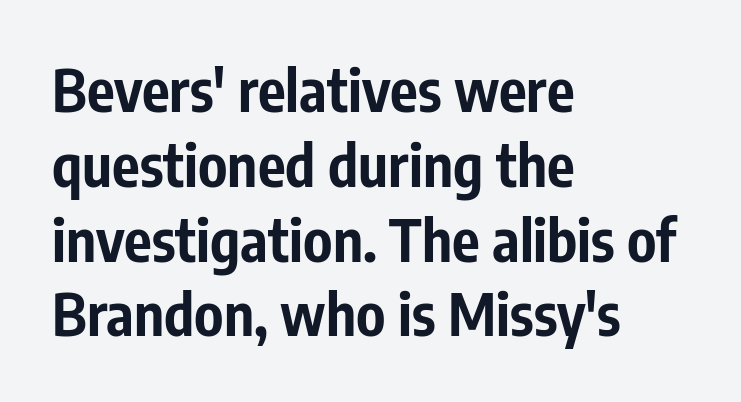
{"serif": "no", "italic": "no", "bold": "yes", "weight": "bold", "width": "condensed", "stroke_contrast": "low", "x_height": "medium", "monospaced": "no", "underline": "no", "align": "left", "line_spacing": "normal", "line_spacing_ratio": 1.29, "letter_spacing": "normal", "letter_spacing_em": 0.0, "glyph_px": 58}
